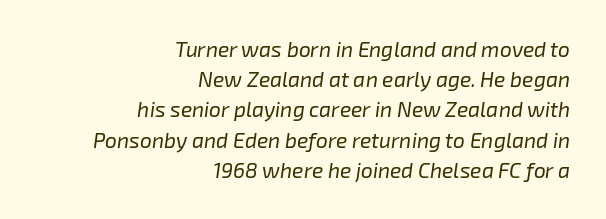
{"italic": "yes", "lean": "right", "slant_degrees": 8, "bold": "no", "underline": "no", "align": "right", "line_spacing": "normal", "line_spacing_ratio": 1.44, "letter_spacing": "normal", "letter_spacing_em": 0.0, "glyph_px": 21}
